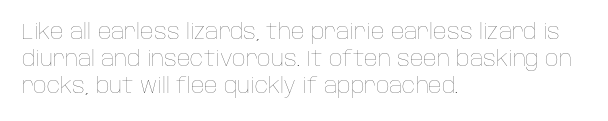
{"italic": "no", "bold": "no", "underline": "no", "align": "left", "line_spacing": "normal", "line_spacing_ratio": 1.28, "letter_spacing": "normal", "letter_spacing_em": 0.0, "glyph_px": 21}
